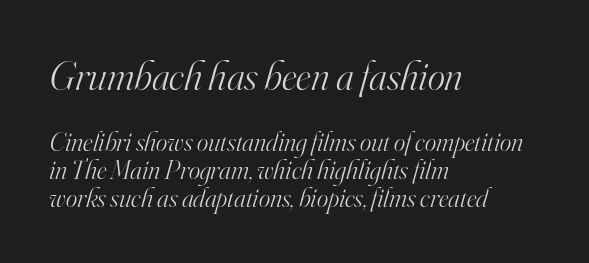
Q: Is the text bold? A: No.
Q: Is the text italic (slanted)? A: Yes, it leans right by about 16 degrees.
Q: Is the typeface a serif or a sans-serif typeface? A: Serif.
Q: Is the text underlined? A: No.
Q: How is the paragraph aligned? A: Left-aligned.
Q: Is the spacing between letters normal or unusually wide? A: Normal.
Q: Is the spacing between lines tight, normal or loose? A: Tight.
Q: Which block of text is set in a larger size, the first (top) or the second (bottom)? A: The first (top) one.
Q: Width (condensed, normal, or wide)? A: Normal.
Q: Stroke contrast? A: High.
Q: x-height? A: Small.
Q: Monospaced? A: No.
